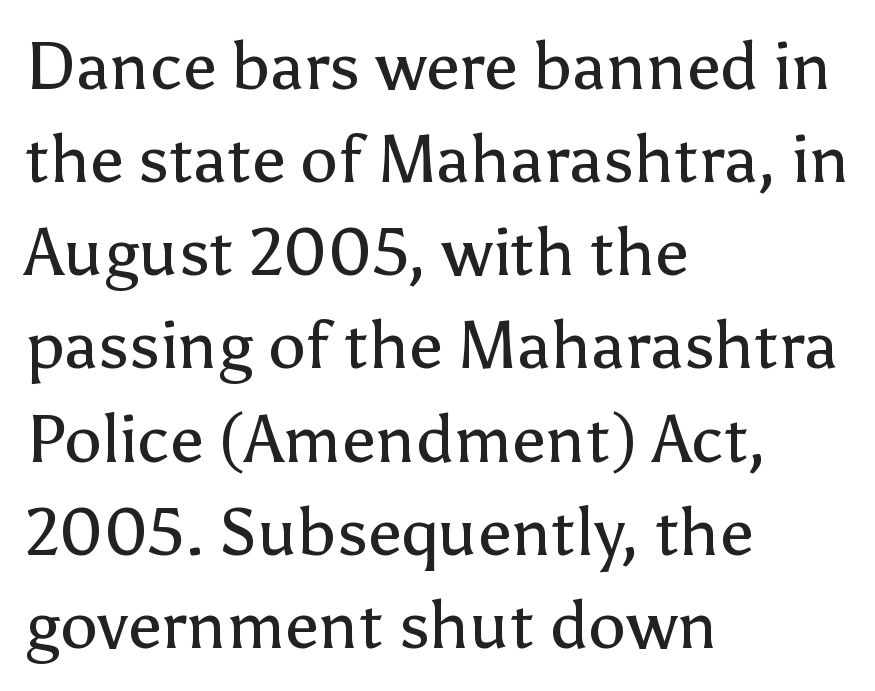
{"serif": "no", "italic": "no", "bold": "no", "weight": "regular", "width": "normal", "stroke_contrast": "low", "x_height": "medium", "monospaced": "no", "underline": "no", "align": "left", "line_spacing": "normal", "line_spacing_ratio": 1.39, "letter_spacing": "normal", "letter_spacing_em": 0.0, "glyph_px": 67}
